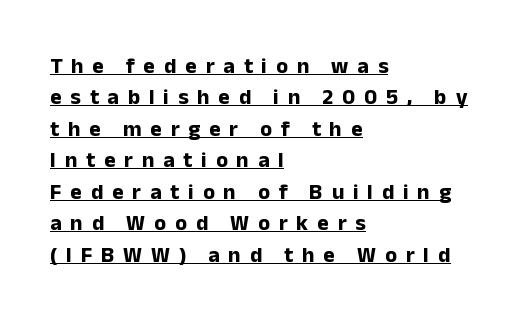
{"italic": "no", "bold": "yes", "underline": "yes", "align": "left", "line_spacing": "normal", "line_spacing_ratio": 1.43, "letter_spacing": "wide", "letter_spacing_em": 0.4, "glyph_px": 22}
